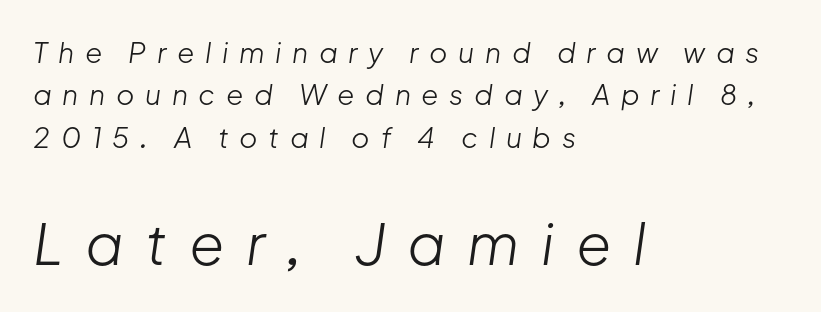
The image shows 57 px light type, italic (leaning right); set left-aligned, normal line spacing (1.51x), unusually wide letter spacing (+0.38 em), not underlined; the second (bottom) block is 2.04x larger; low stroke contrast and a medium x-height.
